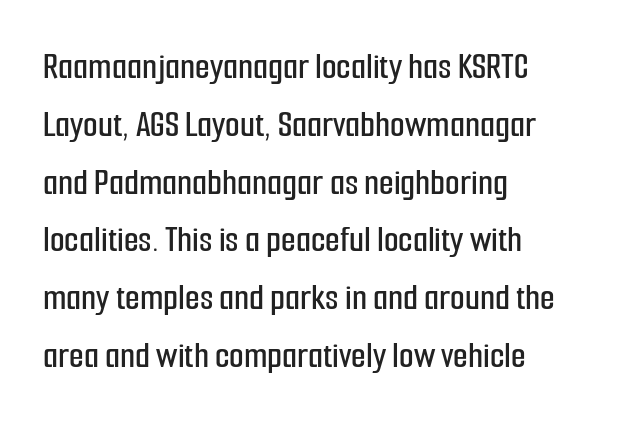
{"serif": "no", "italic": "no", "width": "condensed", "stroke_contrast": "low", "x_height": "medium", "monospaced": "no", "underline": "no", "align": "left", "line_spacing": "normal", "line_spacing_ratio": 1.52, "letter_spacing": "normal", "letter_spacing_em": 0.0, "glyph_px": 38}
